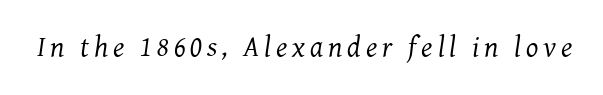
{"serif": "yes", "italic": "yes", "lean": "right", "slant_degrees": 7, "bold": "no", "weight": "regular", "width": "normal", "stroke_contrast": "medium", "x_height": "medium", "monospaced": "no", "underline": "no", "glyph_px": 29}
